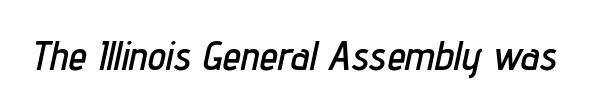
Observe the ordinary spacing: letters are neighbours, not strangers. The face used here has a pronounced slope to its letters. This sample has the flowing, uneven cadence of proportional lettering. Plain, unruled lines of type.
